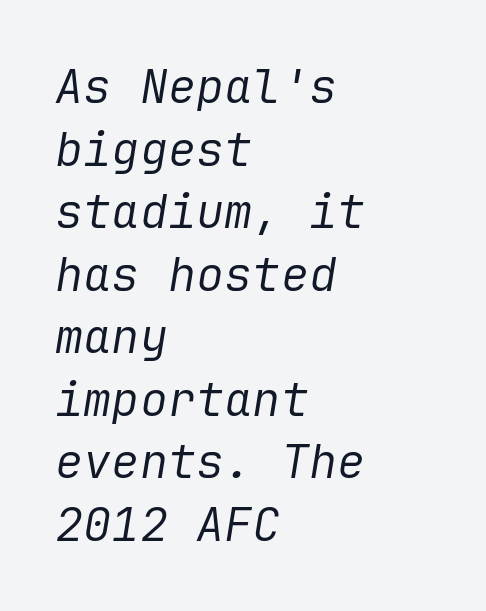
The image shows 47 px regular-weight type, italic (leaning right); set left-aligned, normal line spacing (1.33x), normal letter spacing, not underlined; low stroke contrast and a medium x-height.
